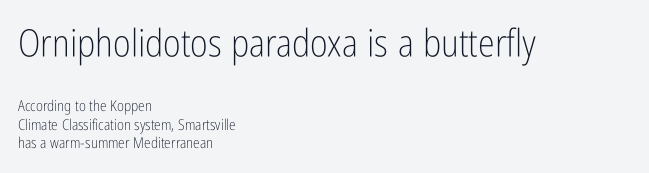
Bigger letters appear in the top chunk; the bottom chunk is reduced. This is roman type, the default non-slanted kind. Letters have the restrained weight of plain body copy at most. Between one letter and the next there's only the usual sliver of space. The lines in this sample share a left origin and differ only in where they stop. The strip under each line holds only bare page.
